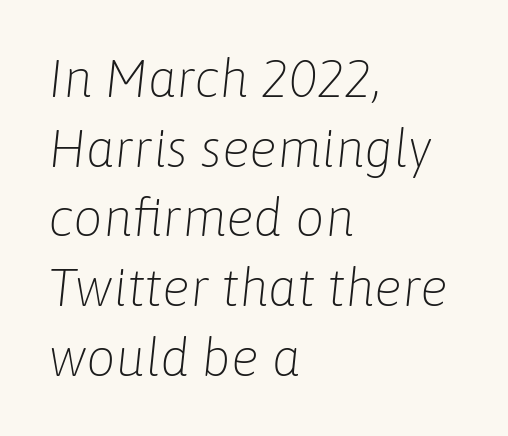
Q: Is the text bold? A: No.
Q: Is the text italic (slanted)? A: Yes, it leans right by about 6 degrees.
Q: Is the text underlined? A: No.
Q: How is the paragraph aligned? A: Left-aligned.
Q: Is the spacing between letters normal or unusually wide? A: Normal.
Q: Is the spacing between lines tight, normal or loose? A: Normal.
Q: Width (condensed, normal, or wide)? A: Normal.
Q: Stroke contrast? A: Low.
Q: x-height? A: Medium.
Q: Monospaced? A: No.
